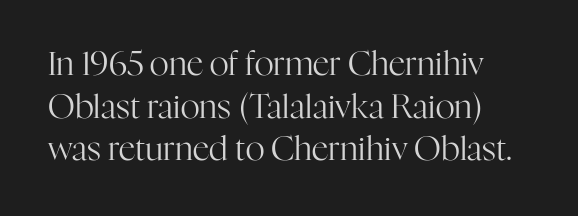
The image shows 33 px regular-weight serif type, upright; set normal line spacing (1.29x), normal letter spacing, not underlined; high stroke contrast and a medium x-height.
